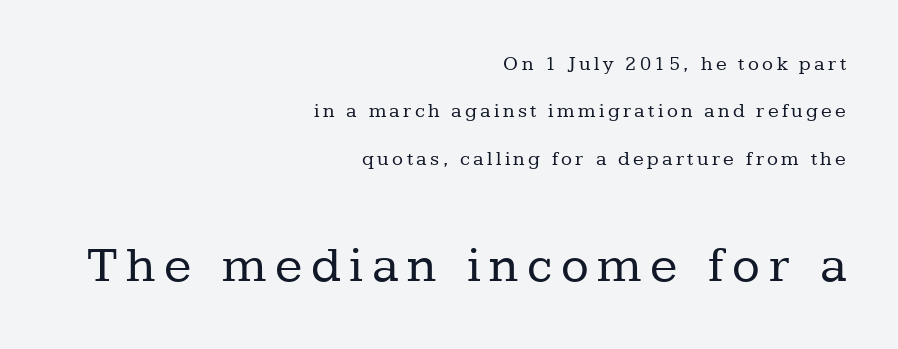
The image shows 51 px regular-weight serif type, upright; set right-aligned, loose line spacing (2.37x), not underlined; the second (bottom) block is 2.55x larger; low stroke contrast and a medium x-height.
